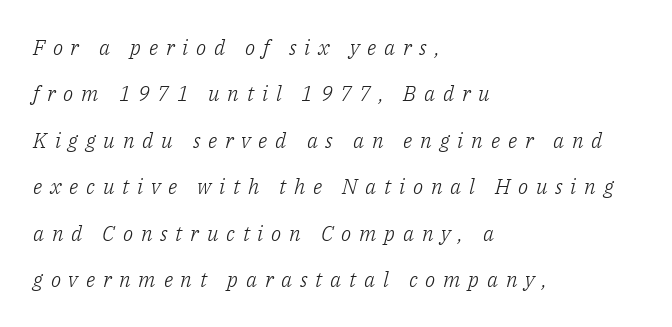
Q: Is the text bold? A: No.
Q: Is the text italic (slanted)? A: Yes, it leans right by about 14 degrees.
Q: Is the text underlined? A: No.
Q: How is the paragraph aligned? A: Left-aligned.
Q: Is the spacing between letters normal or unusually wide? A: Unusually wide.
Q: Is the spacing between lines tight, normal or loose? A: Loose.
